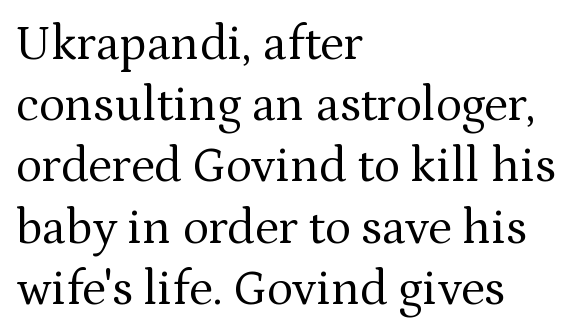
Q: Is the text bold? A: No.
Q: Is the text italic (slanted)? A: No, it is upright.
Q: Is the typeface a serif or a sans-serif typeface? A: Serif.
Q: Is the text underlined? A: No.
Q: How is the paragraph aligned? A: Left-aligned.
Q: Is the spacing between letters normal or unusually wide? A: Normal.
Q: Is the spacing between lines tight, normal or loose? A: Normal.
Q: Width (condensed, normal, or wide)? A: Normal.
Q: Stroke contrast? A: Medium.
Q: x-height? A: Medium.
Q: Monospaced? A: No.
